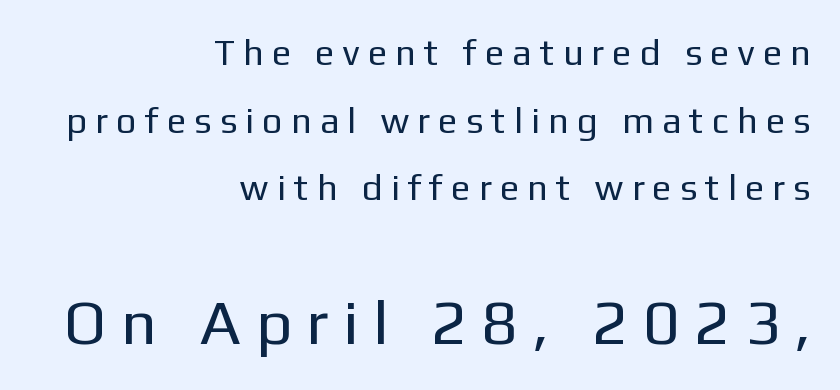
The letterforms sit at book weight or below. Here the designer chose a conventional face with non-uniform glyph widths. These two chunks differ in scale, with the bottom chunk taking the larger measure. Between one letter and the next there's a generous, obvious gap. The designer went with a sans here, leaving each stem footless. The zone under the glyphs is completely vacant.
